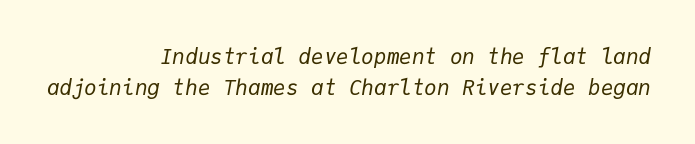
The image shows 21 px text type, italic (leaning right); set right-aligned, normal line spacing (1.46x), normal letter spacing, not underlined.
